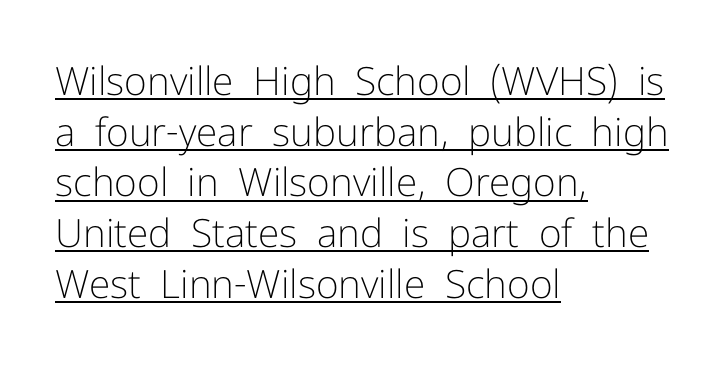
Q: Is the text bold? A: No.
Q: Is the text italic (slanted)? A: No, it is upright.
Q: Is the typeface a serif or a sans-serif typeface? A: Sans-serif.
Q: Is the text underlined? A: Yes.
Q: How is the paragraph aligned? A: Left-aligned.
Q: Is the spacing between letters normal or unusually wide? A: Normal.
Q: Is the spacing between lines tight, normal or loose? A: Normal.
Q: Width (condensed, normal, or wide)? A: Normal.
Q: Stroke contrast? A: Low.
Q: x-height? A: Medium.
Q: Monospaced? A: No.
